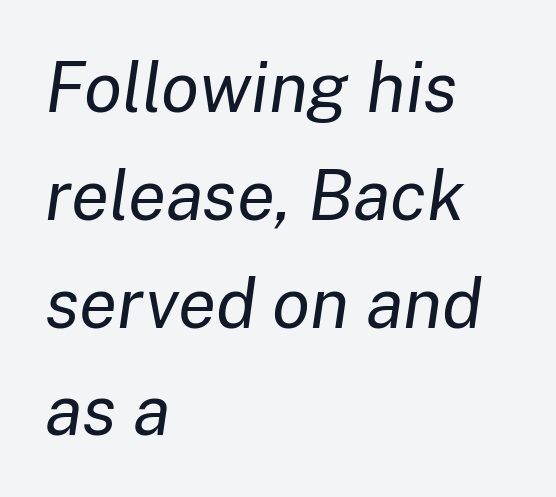
Q: Is the text bold? A: No.
Q: Is the text italic (slanted)? A: Yes, it leans right by about 8 degrees.
Q: Is the text underlined? A: No.
Q: How is the paragraph aligned? A: Left-aligned.
Q: Is the spacing between letters normal or unusually wide? A: Normal.
Q: Is the spacing between lines tight, normal or loose? A: Normal.
Q: Width (condensed, normal, or wide)? A: Normal.
Q: Stroke contrast? A: Low.
Q: x-height? A: Medium.
Q: Monospaced? A: No.
